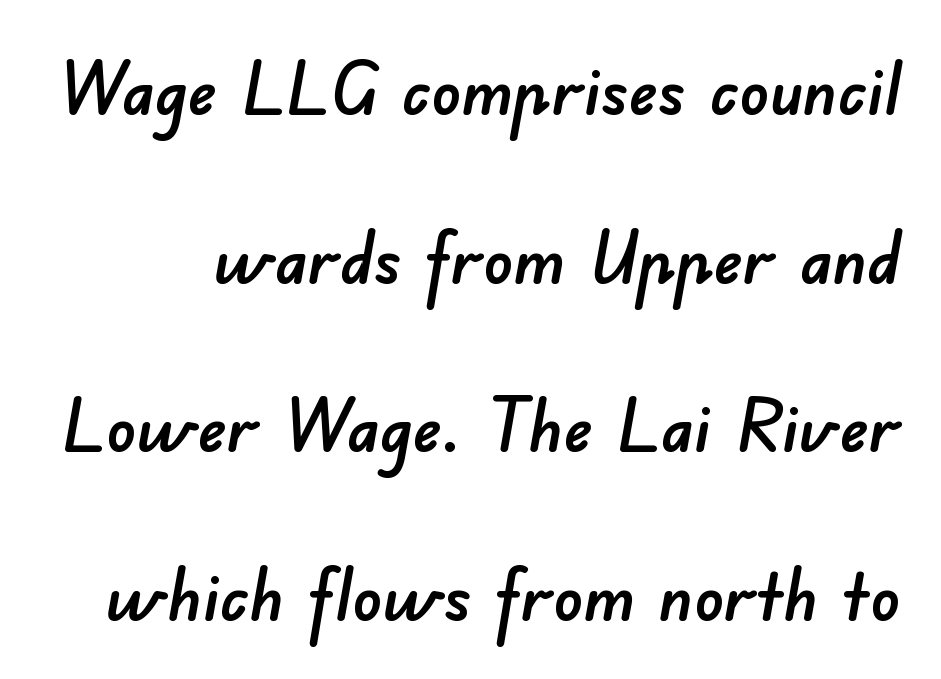
The image shows 73 px sans-serif type; set loose line spacing (2.31x), normal letter spacing, not underlined; low stroke contrast and a small x-height.
